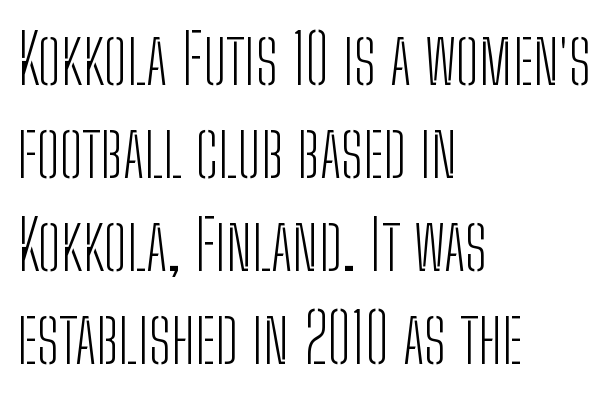
Q: Is the text bold? A: No.
Q: Is the text italic (slanted)? A: No, it is upright.
Q: Is the typeface a serif or a sans-serif typeface? A: Sans-serif.
Q: Is the text underlined? A: No.
Q: How is the paragraph aligned? A: Left-aligned.
Q: Is the spacing between letters normal or unusually wide? A: Normal.
Q: Is the spacing between lines tight, normal or loose? A: Normal.
Q: Width (condensed, normal, or wide)? A: Condensed.
Q: Stroke contrast? A: Low.
Q: x-height? A: Medium.
Q: Monospaced? A: No.
